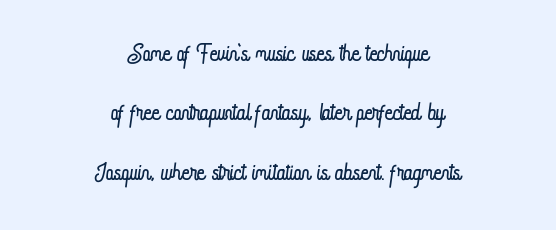
{"bold": "no", "weight": "light", "width": "condensed", "stroke_contrast": "low", "x_height": "small", "monospaced": "no", "underline": "no", "align": "center", "line_spacing_ratio": 1.75, "letter_spacing": "normal", "letter_spacing_em": 0.0, "glyph_px": 34}
